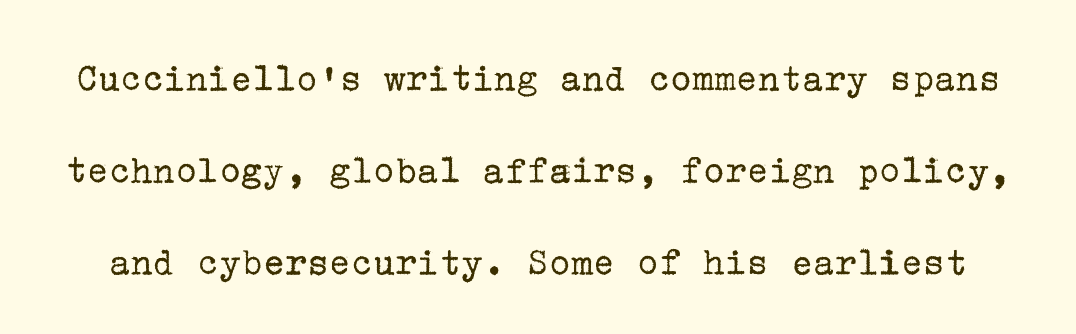
The image shows 41 px regular-weight serif type, upright; set loose line spacing (2.24x), normal letter spacing, not underlined; low stroke contrast and a medium x-height.
